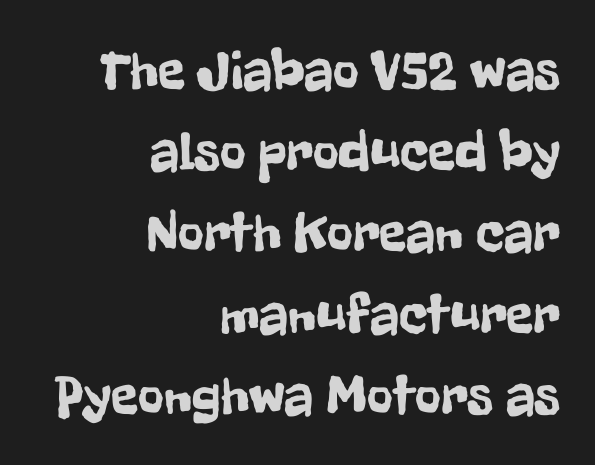
{"serif": "no", "italic": "no", "width": "condensed", "stroke_contrast": "low", "x_height": "medium", "monospaced": "no", "underline": "no", "align": "right", "line_spacing": "normal", "line_spacing_ratio": 1.45, "letter_spacing": "normal", "letter_spacing_em": 0.0, "glyph_px": 56}
